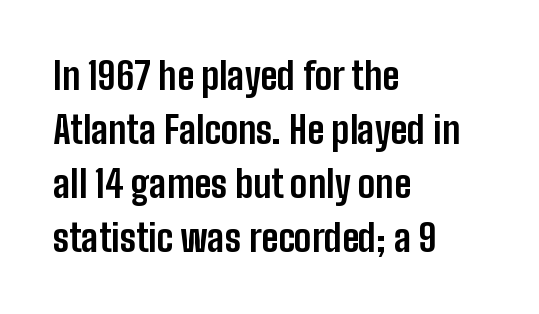
Q: Is the text bold? A: Yes.
Q: Is the text italic (slanted)? A: No, it is upright.
Q: Is the typeface a serif or a sans-serif typeface? A: Sans-serif.
Q: Is the text underlined? A: No.
Q: How is the paragraph aligned? A: Left-aligned.
Q: Is the spacing between letters normal or unusually wide? A: Normal.
Q: Is the spacing between lines tight, normal or loose? A: Normal.
Q: Width (condensed, normal, or wide)? A: Condensed.
Q: Stroke contrast? A: Low.
Q: x-height? A: Medium.
Q: Monospaced? A: No.
